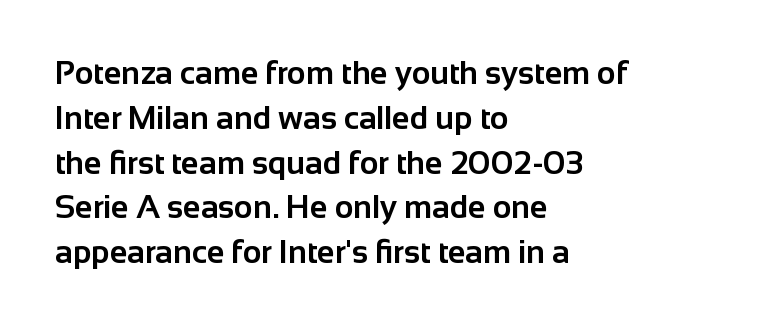
The letters sit at their default tracking, neither squeezed nor spread. The ragged edge is on the right, which tells us the setting is flush left. Vertical strokes here are truly vertical. Anything drawn beneath the words? Only blank space.
